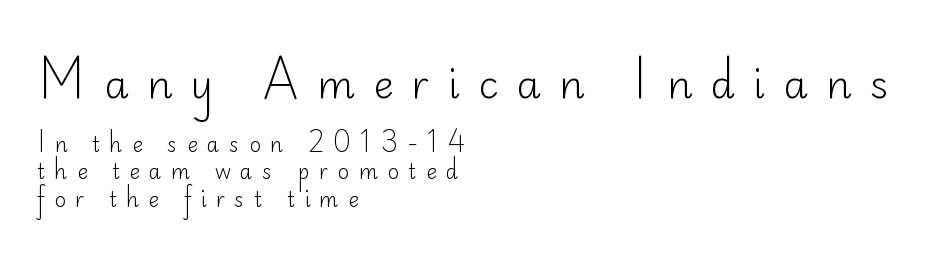
The image shows 39 px light sans-serif type, upright; set left-aligned, normal line spacing (1.36x), unusually wide letter spacing (+0.47 em), not underlined; the first (top) block is 1.95x larger; low stroke contrast and a small x-height.
